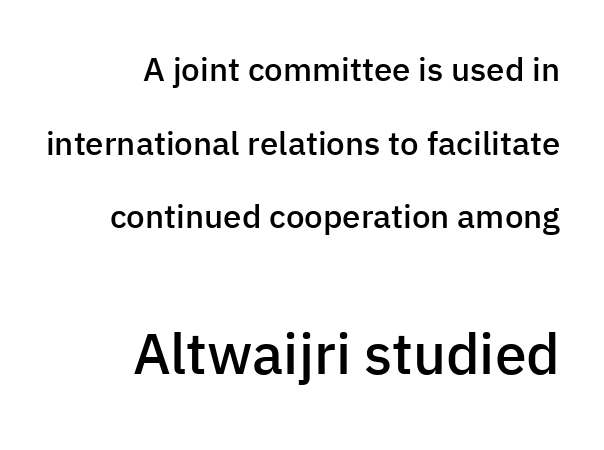
Q: Is the text bold? A: Semi-bold.
Q: Is the text italic (slanted)? A: No, it is upright.
Q: Is the typeface a serif or a sans-serif typeface? A: Sans-serif.
Q: Is the text underlined? A: No.
Q: How is the paragraph aligned? A: Right-aligned.
Q: Is the spacing between letters normal or unusually wide? A: Normal.
Q: Is the spacing between lines tight, normal or loose? A: Loose.
Q: Which block of text is set in a larger size, the first (top) or the second (bottom)? A: The second (bottom) one.
Q: Width (condensed, normal, or wide)? A: Normal.
Q: Stroke contrast? A: Low.
Q: x-height? A: Medium.
Q: Monospaced? A: No.
